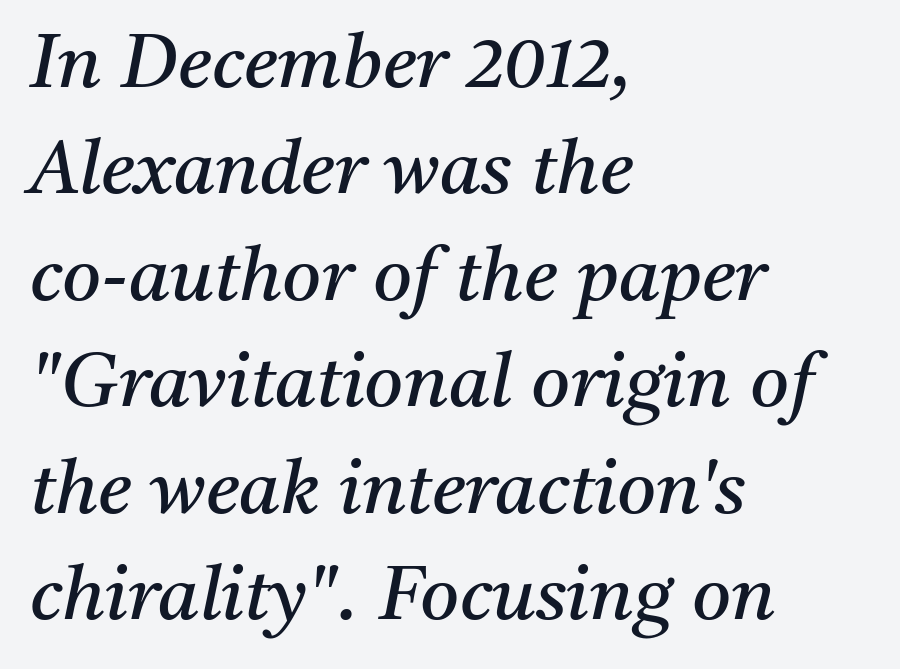
The image shows 75 px regular-weight serif type, italic (leaning right); set left-aligned, normal line spacing (1.42x), normal letter spacing, not underlined; medium stroke contrast and a medium x-height.
